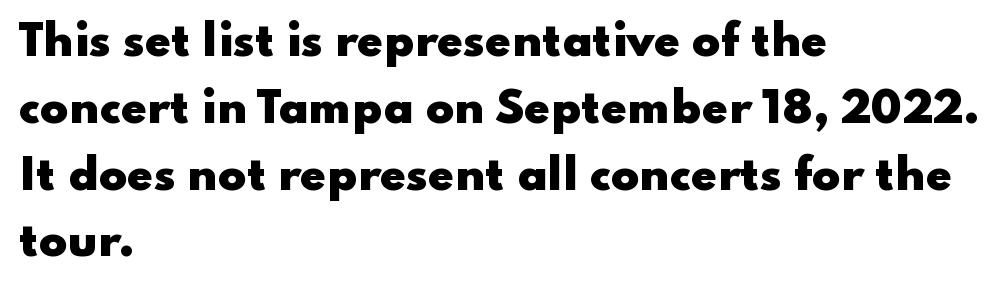
Compared with a centered layout, this one pins lines to the left instead. This sample keeps an unexceptional amount of space between lines. Character widths vary here, with narrow letters taking less room than wide ones. Stroke thickness is high; the sample reads as a true bold.
